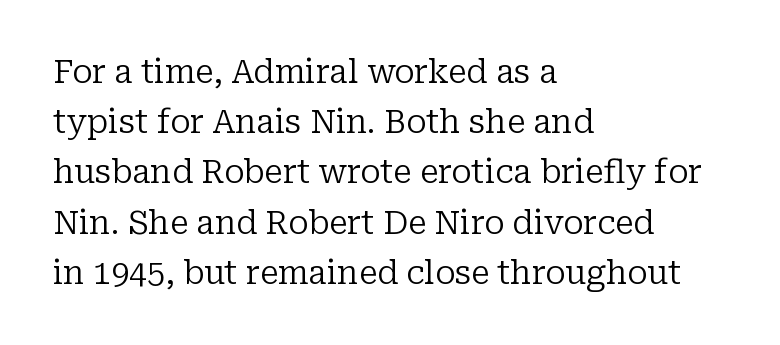
{"serif": "yes", "italic": "no", "bold": "no", "weight": "regular", "width": "normal", "stroke_contrast": "low", "x_height": "medium", "monospaced": "no", "underline": "no", "align": "left", "line_spacing": "normal", "line_spacing_ratio": 1.57, "letter_spacing": "normal", "letter_spacing_em": 0.0, "glyph_px": 32}
